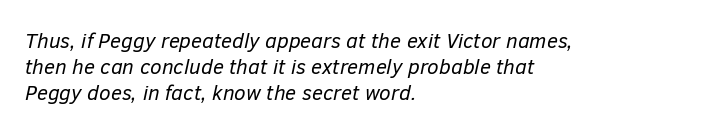
Default kerning and tracking; the words read as compact shapes. The letters are slanted; this is an italic face. Leading: standard. Honestly, there is no underline to notice here at all.
